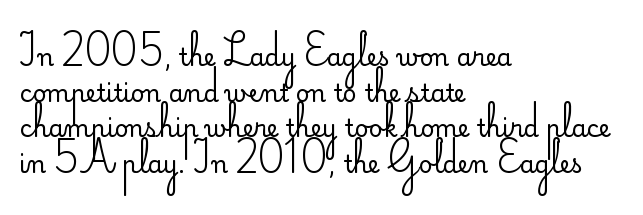
Q: Is the text bold? A: No.
Q: Is the text italic (slanted)? A: No, it is upright.
Q: Is the text underlined? A: No.
Q: How is the paragraph aligned? A: Left-aligned.
Q: Is the spacing between letters normal or unusually wide? A: Normal.
Q: Is the spacing between lines tight, normal or loose? A: Normal.
